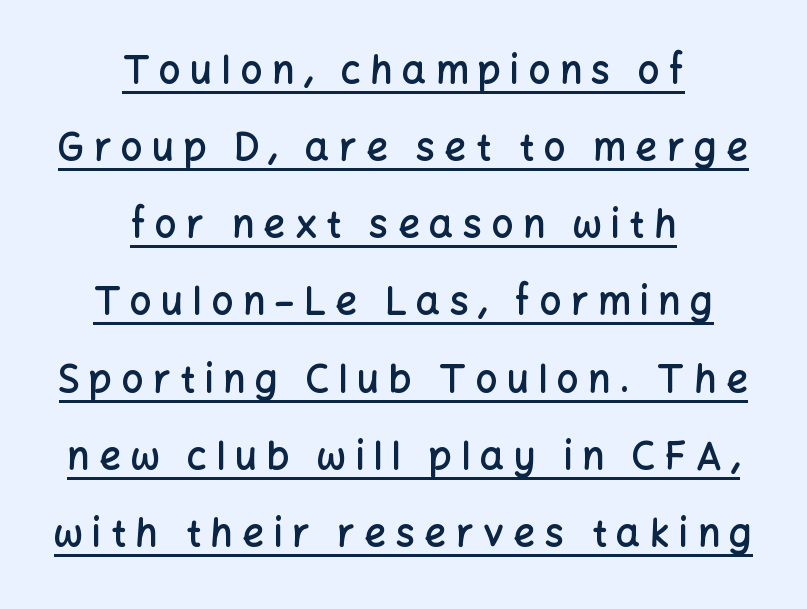
The image shows 38 px semibold sans-serif type, upright; set centered, loose line spacing (2.03x), unusually wide letter spacing (+0.25 em), underlined; low stroke contrast and a medium x-height.
